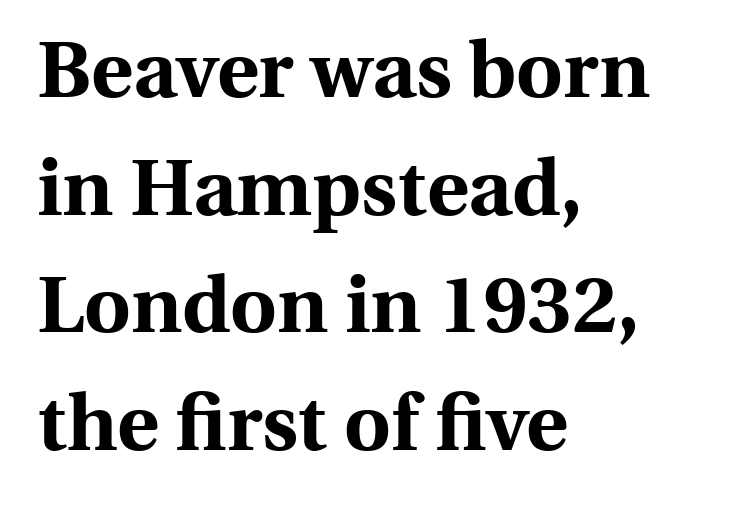
These lines are rendered in a variable-pitch font. As a designer I'd log this as weight 700, bold. If you drew a ruler down the left edge, every line would touch it. The letterforms sit shoulder to shoulder at normal distance. What kind of face is this? One with serifs.
